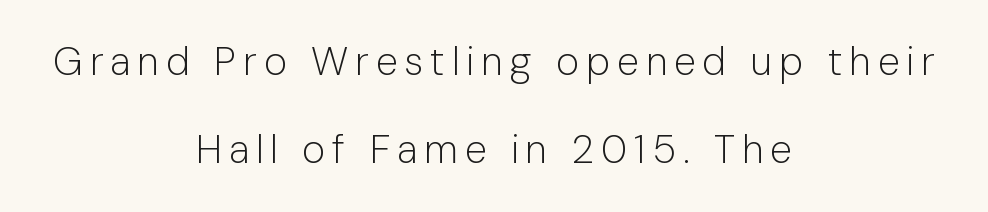
The area under the type is left untouched. Honestly, the rows look like they've been pulled way apart. The type sits square on the baseline with zero lean. The face used here is proportionally spaced, like ordinary book or web type. Note: no serifs on the glyphs. This rendering uses center alignment, leaving both contours irregular but symmetric.
